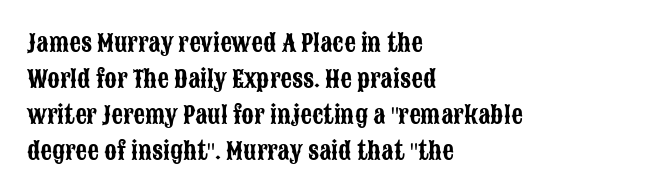
The image shows 23 px text type, upright; set left-aligned, normal line spacing (1.56x), normal letter spacing, not underlined.
